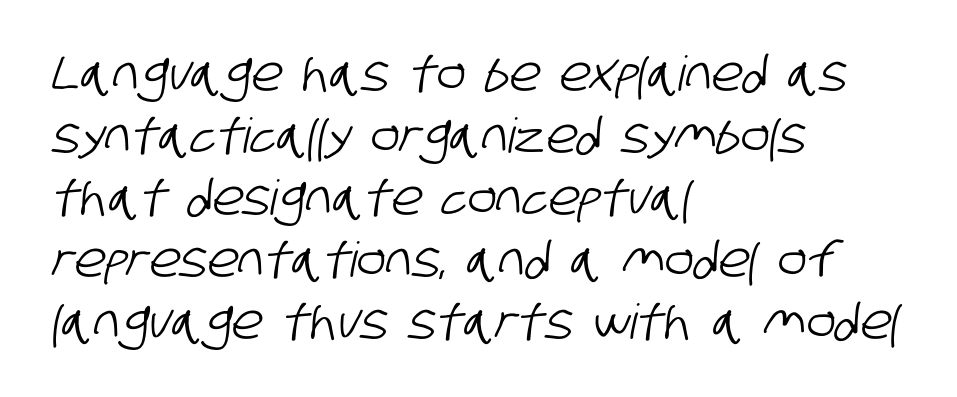
The image shows 48 px condensed sans-serif type; set left-aligned, normal line spacing (1.29x), normal letter spacing, not underlined; low stroke contrast and a large x-height.
